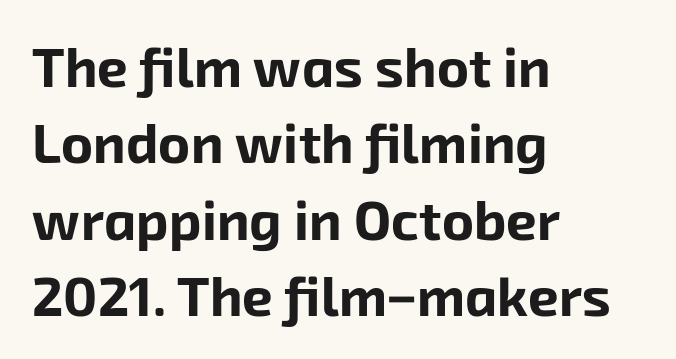
The image shows 55 px bold sans-serif type; set left-aligned, normal line spacing (1.39x), normal letter spacing, not underlined; low stroke contrast and a medium x-height.
